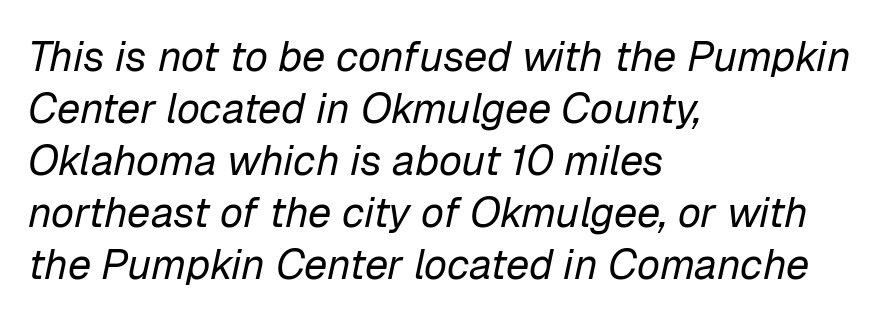
The image shows 42 px regular-weight type, italic (leaning right); set left-aligned, line spacing 1.24x, normal letter spacing, not underlined; low stroke contrast and a medium x-height.
